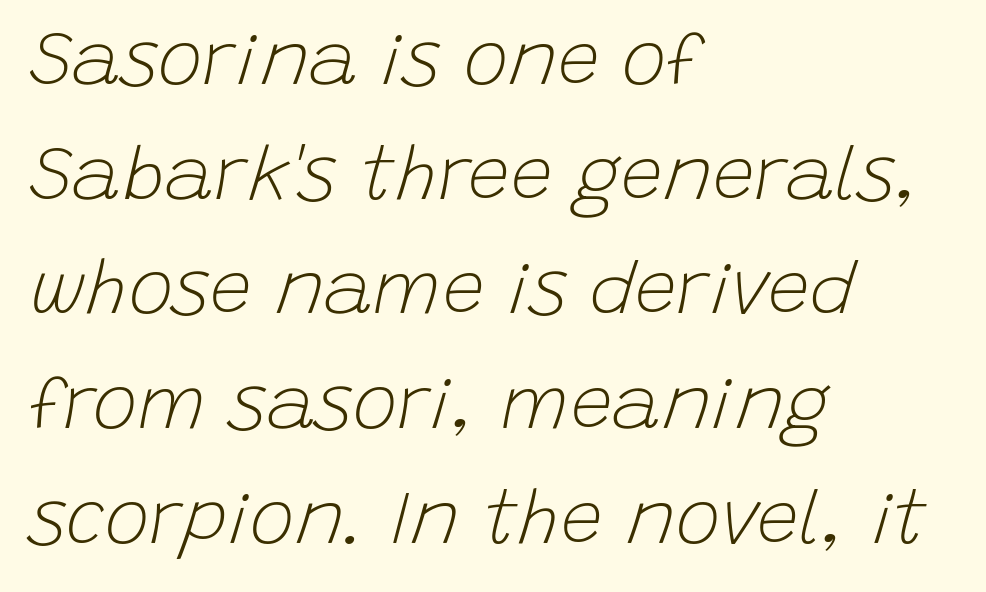
{"italic": "yes", "lean": "right", "slant_degrees": 15, "bold": "no", "weight": "light", "width": "normal", "stroke_contrast": "low", "x_height": "large", "monospaced": "no", "underline": "no", "align": "left", "line_spacing": "normal", "line_spacing_ratio": 1.53, "letter_spacing": "normal", "letter_spacing_em": 0.0, "glyph_px": 75}
